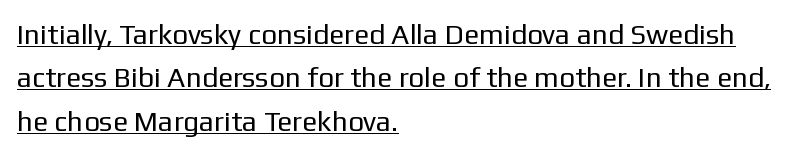
The image shows 28 px regular-weight sans-serif type, upright; set left-aligned, normal line spacing (1.55x), normal letter spacing, underlined; low stroke contrast and a medium x-height.
